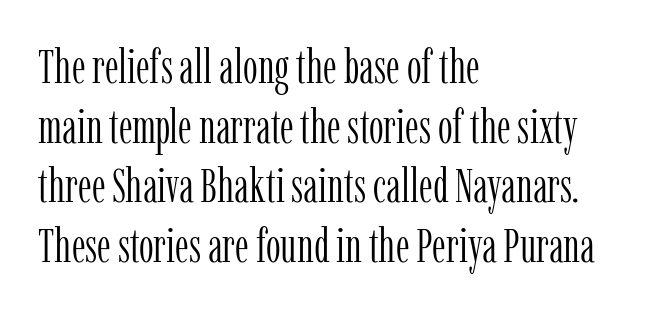
The image shows 47 px light, condensed serif type, upright; set left-aligned, normal line spacing (1.27x), normal letter spacing, not underlined; low stroke contrast and a medium x-height.
